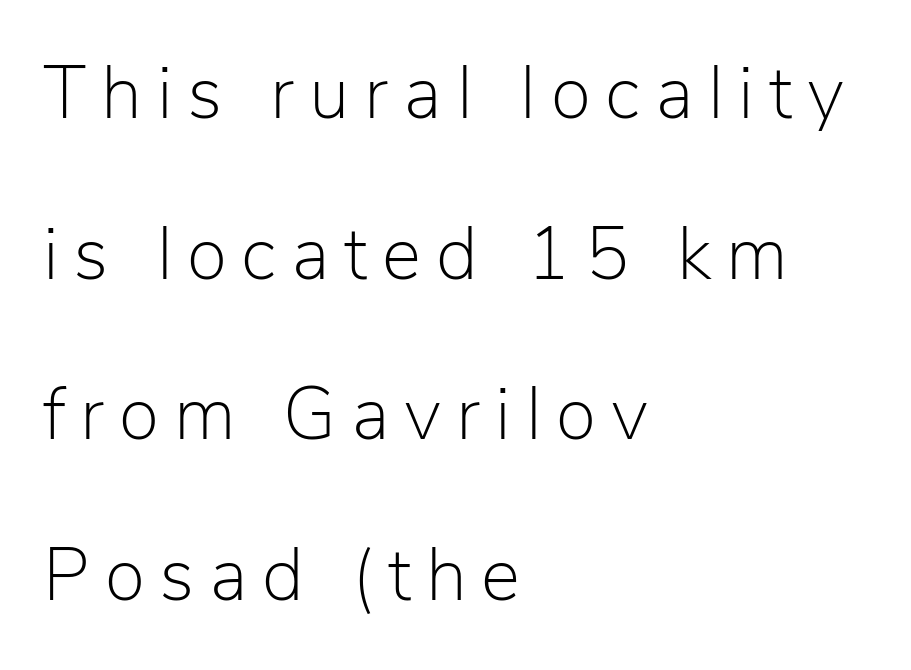
The image shows 74 px light sans-serif type, upright; set left-aligned, loose line spacing (2.17x), unusually wide letter spacing (+0.2 em), not underlined; low stroke contrast and a medium x-height.
